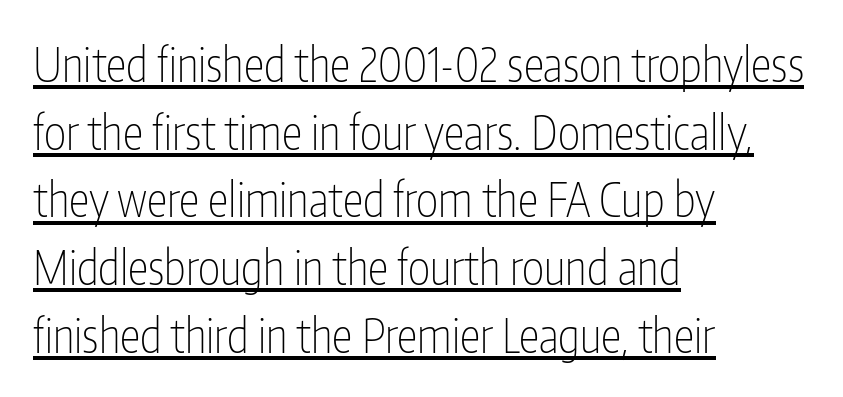
Q: Is the text bold? A: No.
Q: Is the text italic (slanted)? A: No, it is upright.
Q: Is the typeface a serif or a sans-serif typeface? A: Sans-serif.
Q: Is the text underlined? A: Yes.
Q: How is the paragraph aligned? A: Left-aligned.
Q: Is the spacing between letters normal or unusually wide? A: Normal.
Q: Is the spacing between lines tight, normal or loose? A: Normal.
Q: Width (condensed, normal, or wide)? A: Condensed.
Q: Stroke contrast? A: Low.
Q: x-height? A: Medium.
Q: Monospaced? A: No.
